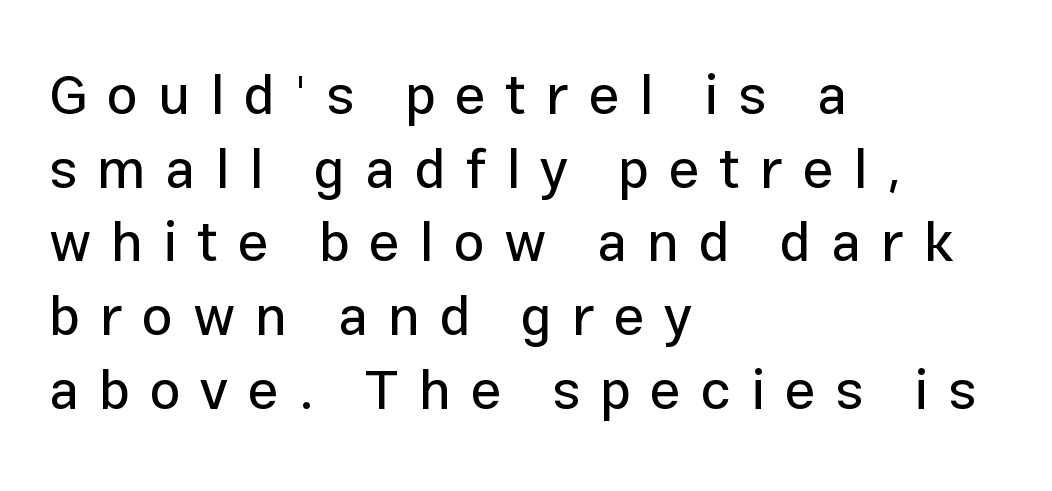
Q: Is the text italic (slanted)? A: No, it is upright.
Q: Is the typeface a serif or a sans-serif typeface? A: Sans-serif.
Q: Is the text underlined? A: No.
Q: How is the paragraph aligned? A: Left-aligned.
Q: Is the spacing between letters normal or unusually wide? A: Unusually wide.
Q: Is the spacing between lines tight, normal or loose? A: Normal.
Q: Width (condensed, normal, or wide)? A: Normal.
Q: Stroke contrast? A: Low.
Q: x-height? A: Medium.
Q: Monospaced? A: No.
